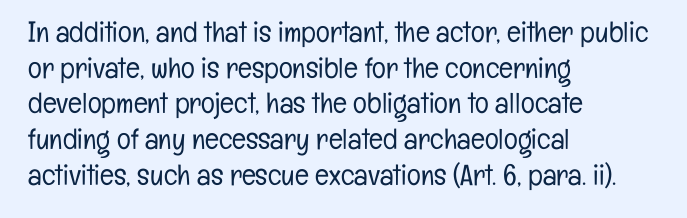
This sample uses an upright cut, with every glyph sitting square on the baseline. Character widths vary here, with narrow letters taking less room than wide ones. Serifs: no, the terminals of the letterforms are clean. Glance below the letters and you will spot only blank space.
